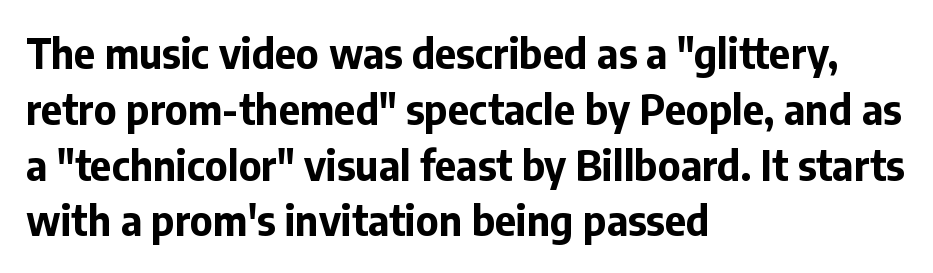
{"serif": "no", "italic": "no", "bold": "yes", "weight": "bold", "width": "normal", "stroke_contrast": "low", "x_height": "medium", "monospaced": "no", "underline": "no", "align": "left", "line_spacing": "normal", "line_spacing_ratio": 1.36, "letter_spacing": "normal", "letter_spacing_em": 0.0, "glyph_px": 41}
